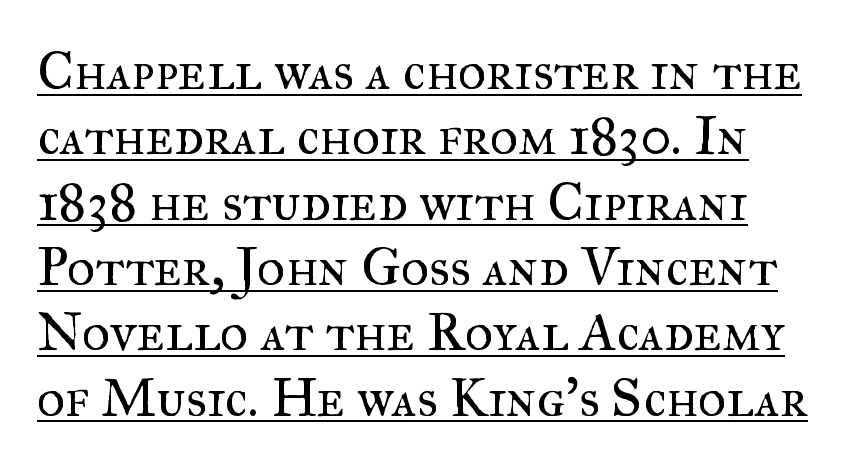
Q: Is the text bold? A: No.
Q: Is the text italic (slanted)? A: No, it is upright.
Q: Is the typeface a serif or a sans-serif typeface? A: Serif.
Q: Is the text underlined? A: Yes.
Q: Is the spacing between letters normal or unusually wide? A: Normal.
Q: Width (condensed, normal, or wide)? A: Normal.
Q: Stroke contrast? A: Medium.
Q: x-height? A: Small.
Q: Monospaced? A: No.
